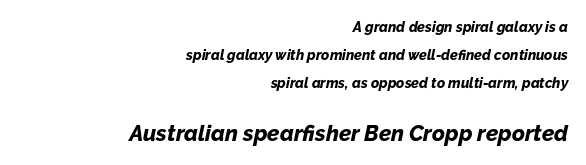
Q: Is the text bold? A: Yes.
Q: Is the text italic (slanted)? A: Yes, it leans right by about 12 degrees.
Q: Is the text underlined? A: No.
Q: How is the paragraph aligned? A: Right-aligned.
Q: Is the spacing between letters normal or unusually wide? A: Normal.
Q: Is the spacing between lines tight, normal or loose? A: Loose.
Q: Which block of text is set in a larger size, the first (top) or the second (bottom)? A: The second (bottom) one.
